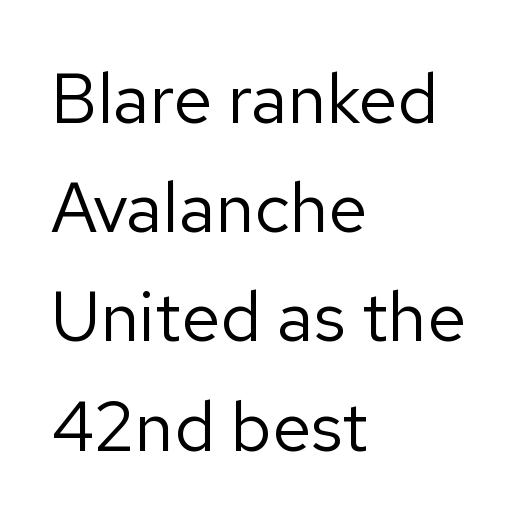
{"serif": "no", "italic": "no", "bold": "no", "weight": "regular", "width": "normal", "stroke_contrast": "low", "x_height": "medium", "monospaced": "no", "underline": "no", "align": "left", "line_spacing": "normal", "line_spacing_ratio": 1.56, "letter_spacing": "normal", "letter_spacing_em": 0.0, "glyph_px": 70}
